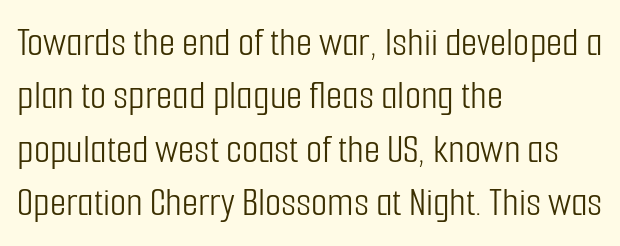
{"serif": "no", "italic": "no", "bold": "no", "weight": "light", "width": "condensed", "stroke_contrast": "low", "x_height": "medium", "monospaced": "no", "underline": "no", "align": "left", "line_spacing": "normal", "line_spacing_ratio": 1.27, "letter_spacing": "normal", "letter_spacing_em": 0.0, "glyph_px": 42}
